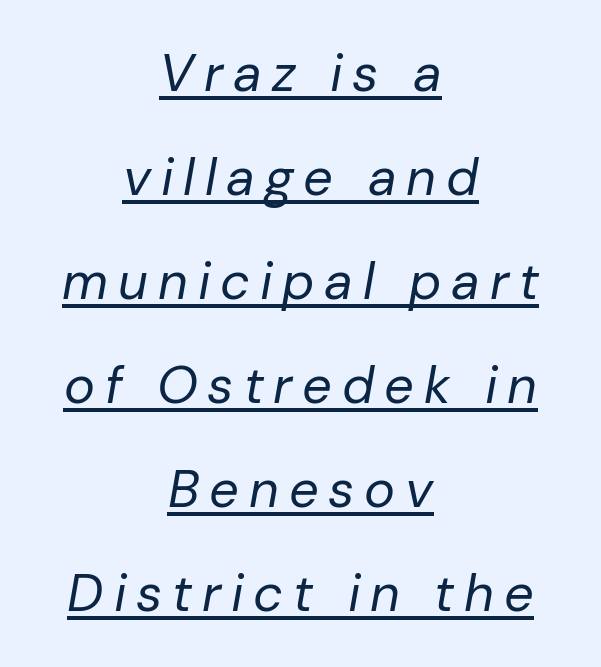
Proportional: the letters do not fall into vertical columns. Notice how the passage keeps no hard edge, just a central spine. Looks like someone drew a line under every word here. Is this a heavy cut? Hardly; it is regular or lighter. Style check: oblique.
